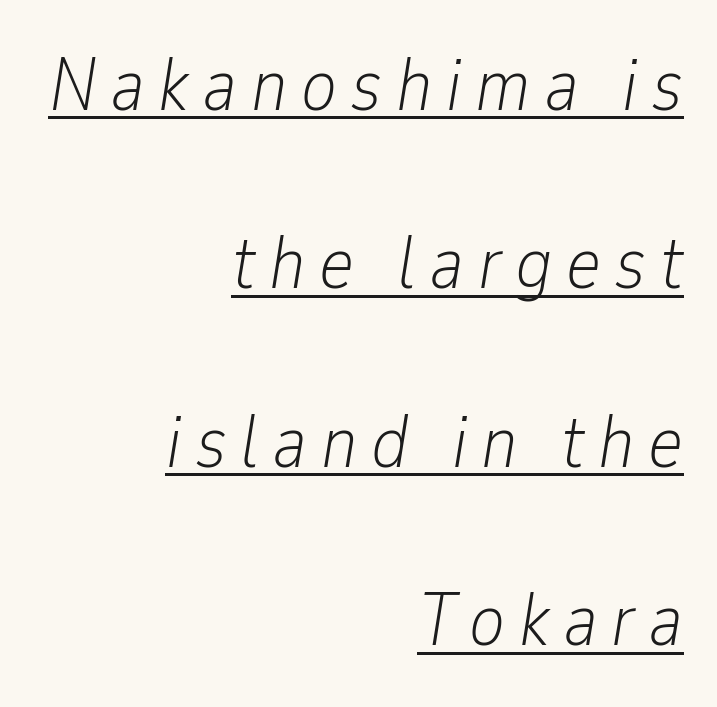
Counters stay open thanks to moderate or lighter strokes. The space between consecutive lines is lavish. The rendered words wear a rule along their underside. The face used here is proportionally spaced, like ordinary book or web type. This rendering uses right alignment, leaving the left contour irregular.
